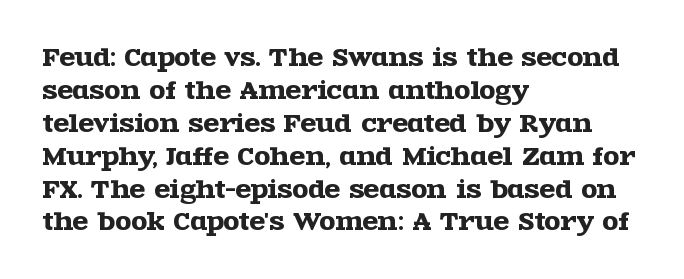
Q: Is the text italic (slanted)? A: No, it is upright.
Q: Is the text underlined? A: No.
Q: How is the paragraph aligned? A: Left-aligned.
Q: Is the spacing between letters normal or unusually wide? A: Normal.
Q: Is the spacing between lines tight, normal or loose? A: Normal.
